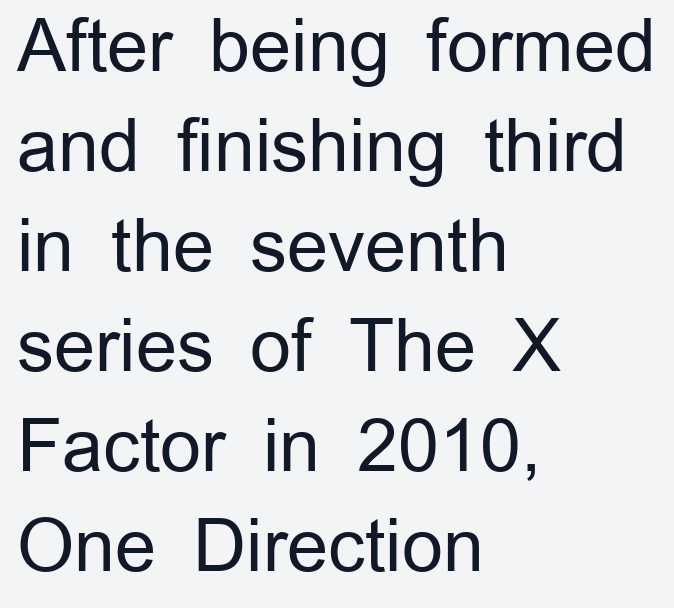
Q: Is the text bold? A: No.
Q: Is the text italic (slanted)? A: No, it is upright.
Q: Is the typeface a serif or a sans-serif typeface? A: Sans-serif.
Q: Is the text underlined? A: No.
Q: How is the paragraph aligned? A: Left-aligned.
Q: Is the spacing between letters normal or unusually wide? A: Normal.
Q: Is the spacing between lines tight, normal or loose? A: Normal.
Q: Width (condensed, normal, or wide)? A: Normal.
Q: Stroke contrast? A: Low.
Q: x-height? A: Medium.
Q: Monospaced? A: No.
